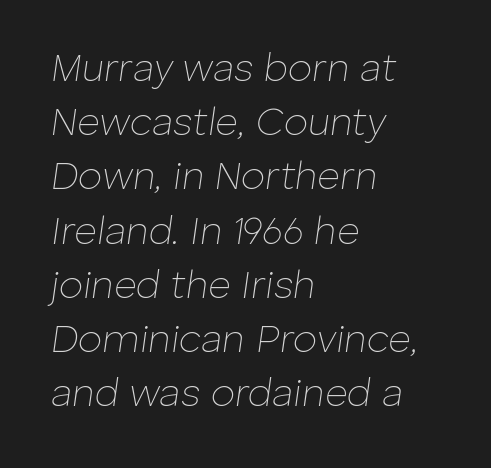
Q: Is the text bold? A: No.
Q: Is the text italic (slanted)? A: Yes, it leans right by about 8 degrees.
Q: Is the text underlined? A: No.
Q: How is the paragraph aligned? A: Left-aligned.
Q: Is the spacing between letters normal or unusually wide? A: Normal.
Q: Is the spacing between lines tight, normal or loose? A: Normal.
Q: Width (condensed, normal, or wide)? A: Normal.
Q: Stroke contrast? A: Low.
Q: x-height? A: Medium.
Q: Monospaced? A: No.
